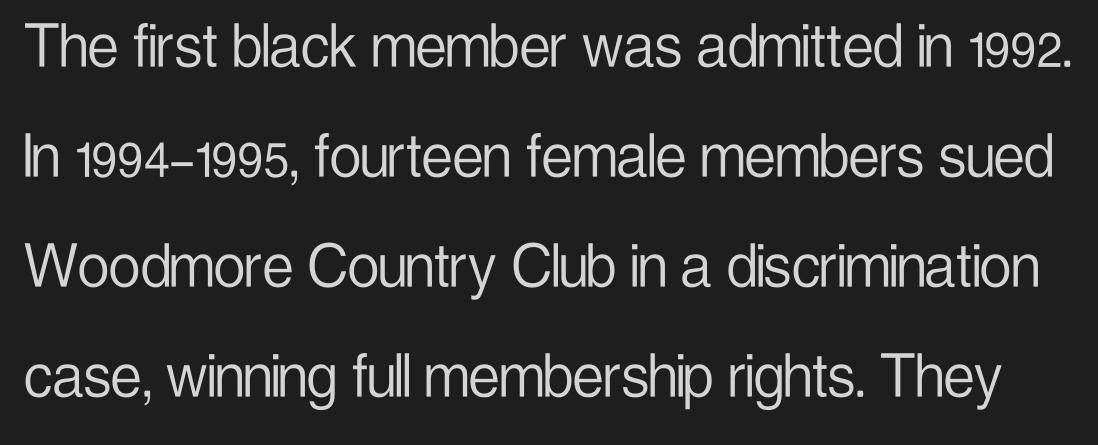
{"serif": "no", "italic": "no", "bold": "no", "weight": "light", "width": "condensed", "stroke_contrast": "low", "x_height": "medium", "monospaced": "no", "underline": "no", "line_spacing": "normal", "line_spacing_ratio": 1.57, "letter_spacing": "normal", "letter_spacing_em": 0.0, "glyph_px": 70}
